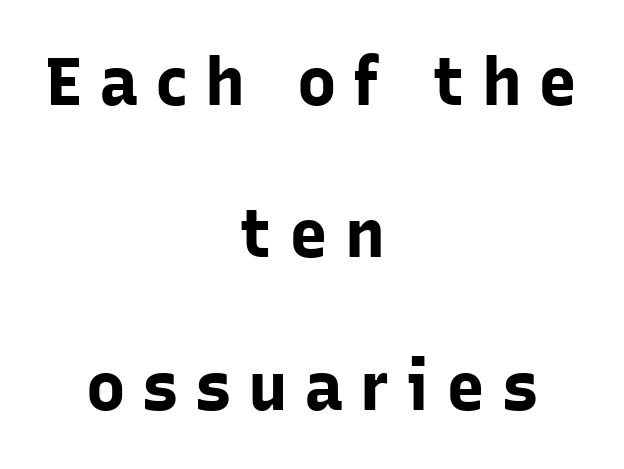
Q: Is the text bold? A: Yes.
Q: Is the text italic (slanted)? A: No, it is upright.
Q: Is the typeface a serif or a sans-serif typeface? A: Sans-serif.
Q: Is the text underlined? A: No.
Q: How is the paragraph aligned? A: Centered.
Q: Is the spacing between letters normal or unusually wide? A: Unusually wide.
Q: Is the spacing between lines tight, normal or loose? A: Loose.
Q: Width (condensed, normal, or wide)? A: Normal.
Q: Stroke contrast? A: Low.
Q: x-height? A: Medium.
Q: Monospaced? A: No.
